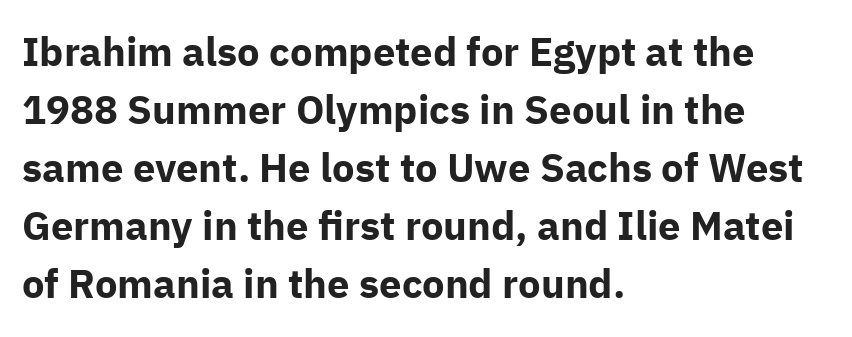
Strong, thick strokes mark this as bold type. A classic flush-left, rag-right setting is used for this passage. Anything drawn beneath the words? Only blank space. The rendering uses a moderate line-height, typical for paragraphs. Stroke terminals: plain, sans-serif.
